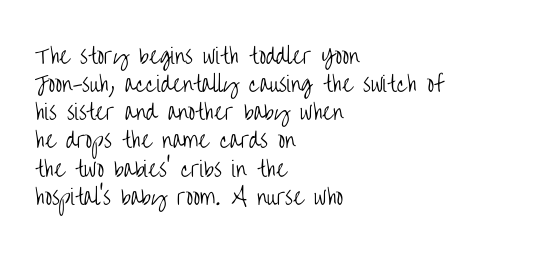
Visually the block forms a straight wall on the left and a jagged coastline on the right. Style check: upright. Bold? No — there's no thickening of the strokes. Notice how descenders clear the ascenders below comfortably — that's standard leading. Each word holds together tightly as a unit, with standard inter-letter gaps.
